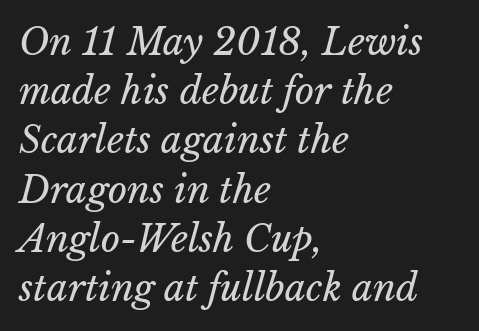
The image shows 37 px regular-weight type, italic (leaning right); set left-aligned, normal line spacing (1.33x), normal letter spacing, not underlined; low stroke contrast and a medium x-height.
